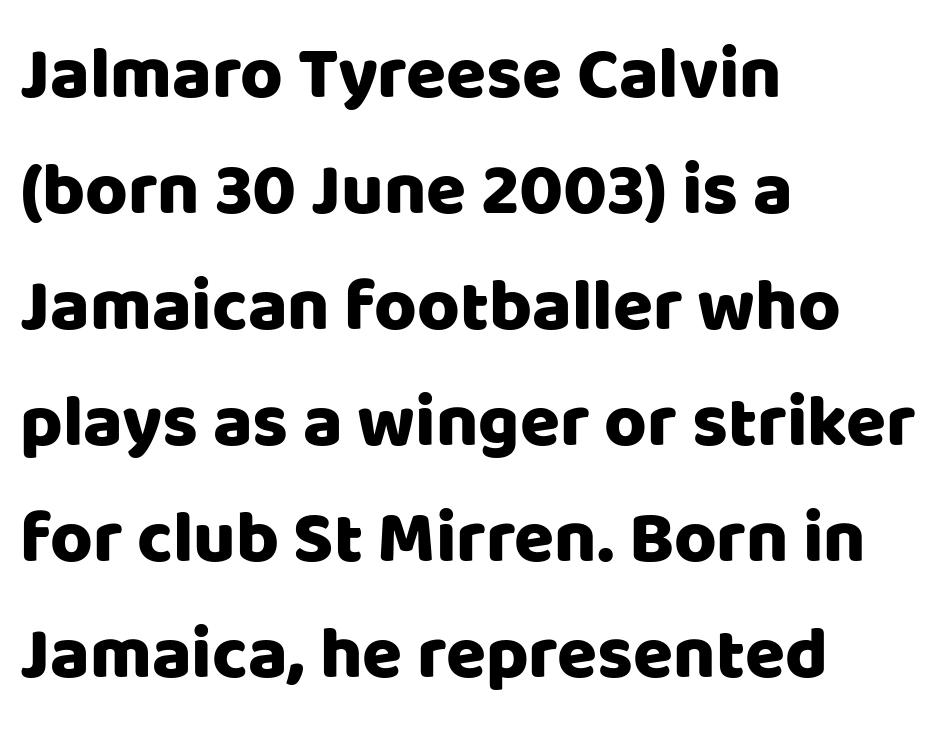
The image shows 73 px sans-serif type, upright; set left-aligned, normal line spacing (1.59x), normal letter spacing, not underlined; low stroke contrast and a large x-height.
